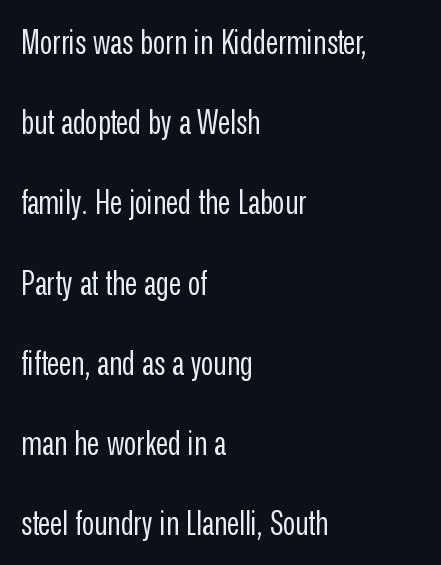
Style check: upright. Unlike a traditional serif, this face leaves its strokes unadorned. Spacing verdict: proportional, widths tailored to each character. Words appear dense and cohesive because spacing is normal. No word sits above an underline. Line beginnings align vertically; line endings do not.
